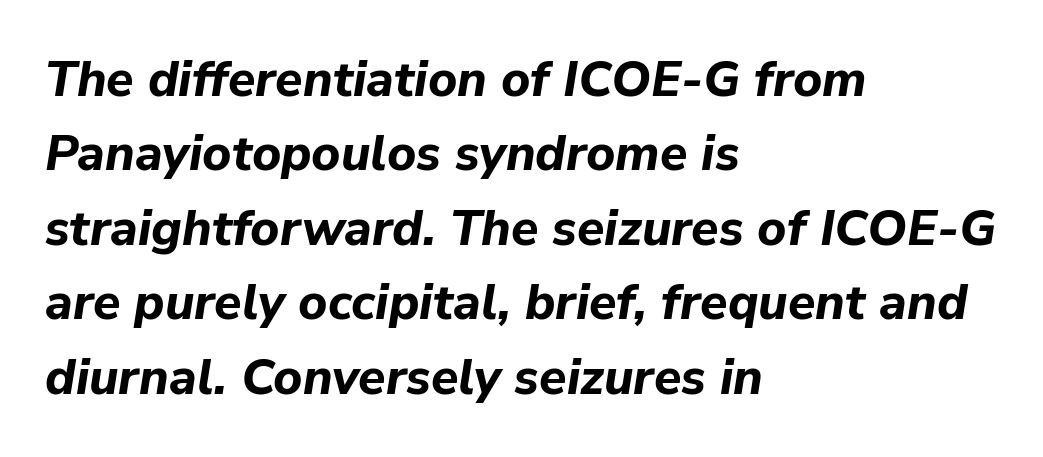
{"italic": "yes", "lean": "right", "slant_degrees": 9, "bold": "yes", "weight": "bold", "width": "normal", "stroke_contrast": "low", "x_height": "medium", "monospaced": "no", "underline": "no", "align": "left", "line_spacing": "normal", "line_spacing_ratio": 1.49, "letter_spacing": "normal", "letter_spacing_em": 0.0, "glyph_px": 50}
